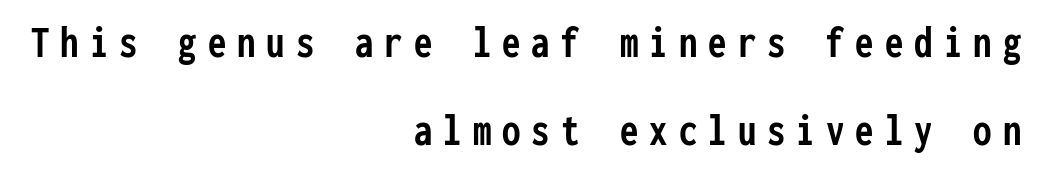
Q: Is the text bold? A: Yes.
Q: Is the text italic (slanted)? A: No, it is upright.
Q: Is the typeface a serif or a sans-serif typeface? A: Sans-serif.
Q: Is the text underlined? A: No.
Q: How is the paragraph aligned? A: Right-aligned.
Q: Is the spacing between letters normal or unusually wide? A: Unusually wide.
Q: Is the spacing between lines tight, normal or loose? A: Loose.
Q: Width (condensed, normal, or wide)? A: Condensed.
Q: Stroke contrast? A: Low.
Q: x-height? A: Medium.
Q: Monospaced? A: Yes.
